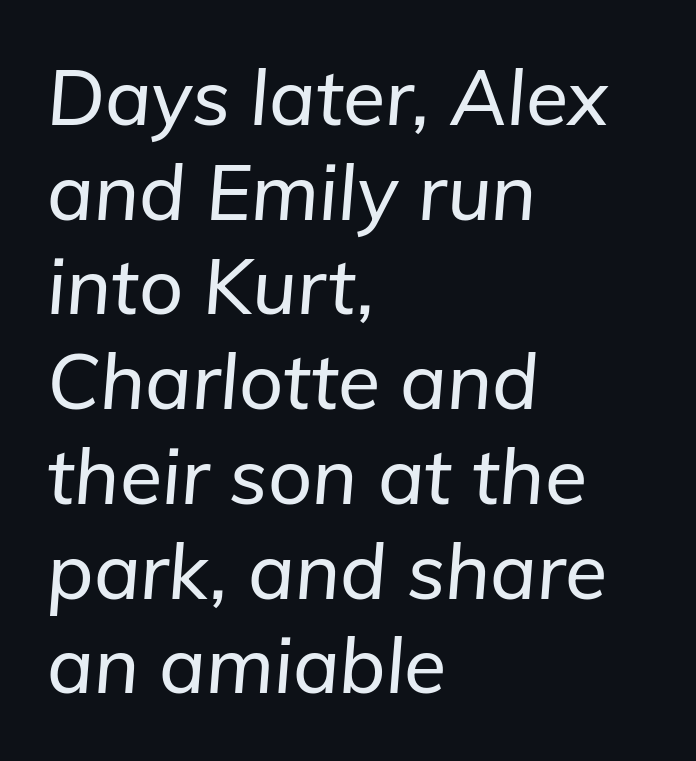
{"italic": "yes", "lean": "right", "slant_degrees": 5, "width": "normal", "stroke_contrast": "low", "x_height": "medium", "monospaced": "no", "underline": "no", "align": "left", "line_spacing_ratio": 1.23, "letter_spacing": "normal", "letter_spacing_em": 0.0, "glyph_px": 77}
